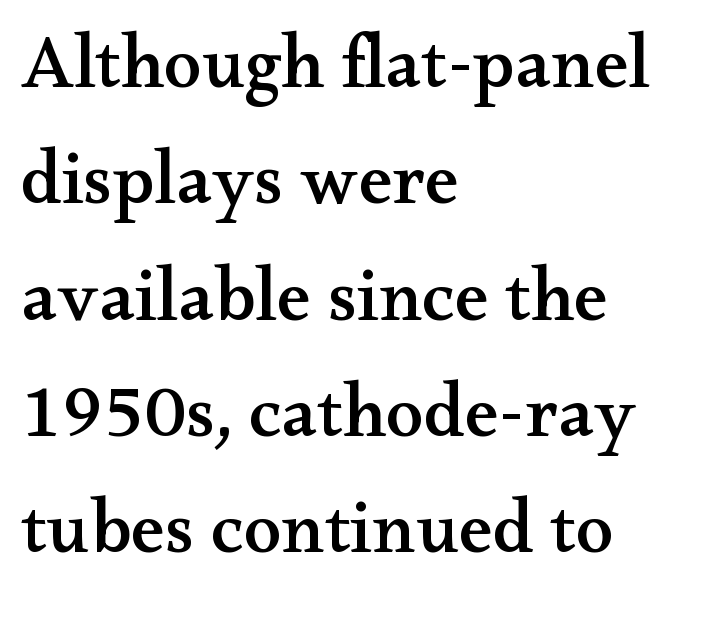
Q: Is the text italic (slanted)? A: No, it is upright.
Q: Is the typeface a serif or a sans-serif typeface? A: Serif.
Q: Is the text underlined? A: No.
Q: How is the paragraph aligned? A: Left-aligned.
Q: Is the spacing between letters normal or unusually wide? A: Normal.
Q: Is the spacing between lines tight, normal or loose? A: Normal.
Q: Width (condensed, normal, or wide)? A: Wide.
Q: Stroke contrast? A: Medium.
Q: x-height? A: Small.
Q: Monospaced? A: No.
